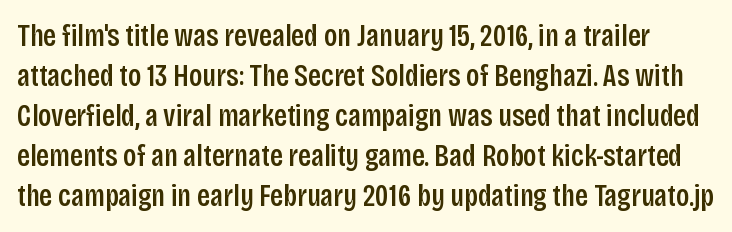
These lines are rendered in a variable-pitch font. This block has exactly the height ordinary leading produces. Look at the tracking — it's just the regular setting, nothing added. Rendered with straight, roman letterforms. To sum up the face: it is a sans, with no serifs. A bare baseline throughout the passage.
